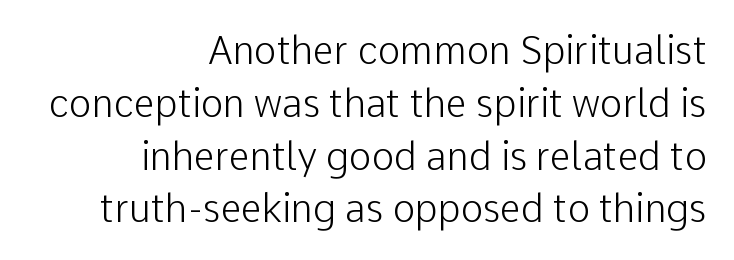
{"serif": "no", "italic": "no", "bold": "no", "weight": "light", "width": "normal", "stroke_contrast": "low", "x_height": "medium", "monospaced": "no", "underline": "no", "align": "right", "line_spacing": "normal", "line_spacing_ratio": 1.39, "letter_spacing": "normal", "letter_spacing_em": 0.0, "glyph_px": 38}
